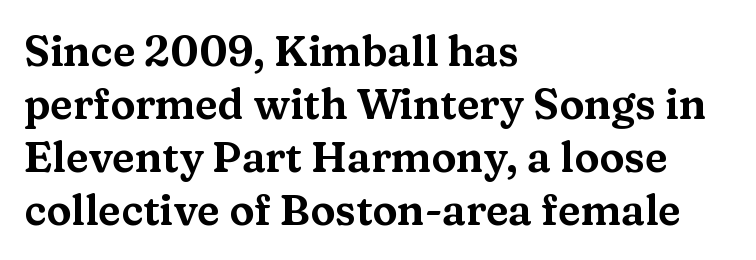
The image shows 42 px wide serif type, upright; set left-aligned, normal line spacing (1.26x), normal letter spacing, not underlined; medium stroke contrast and a medium x-height.
